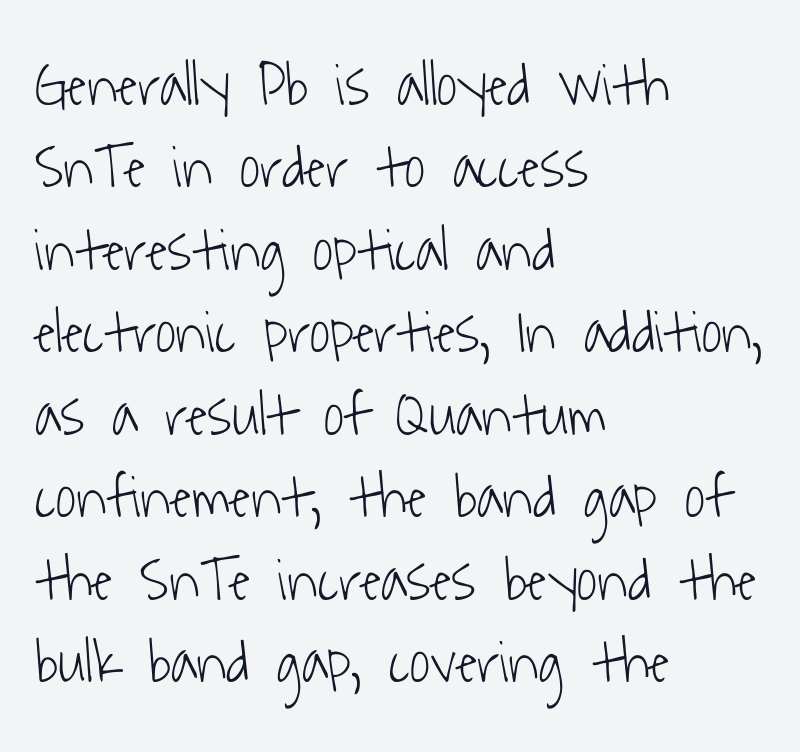
The image shows 62 px light, condensed sans-serif type; set left-aligned, normal line spacing (1.33x), normal letter spacing, not underlined; low stroke contrast and a medium x-height.
